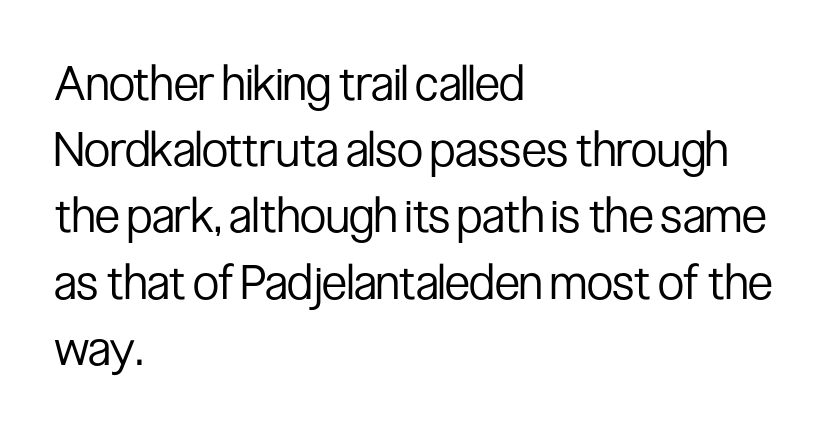
Observe the absence of serifs on each vertical stroke in this sample. Layout note: lines flush left. Character widths vary here, with narrow letters taking less room than wide ones. What's the leading like? Ordinary, nothing unusual. Short note: letters normally spaced.
